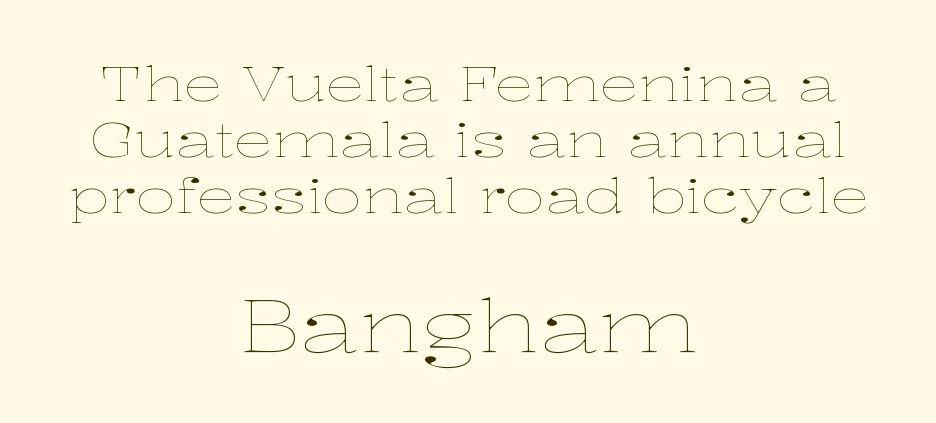
Spacing verdict: proportional, widths tailored to each character. How are the letters spaced? Ordinarily, with no added tracking. The block sitting lower on the canvas is the one with enlarged characters. No letter is thick-stroked: the sample isn't bold. You could barely slide anything between these rows. Letters rest on an invisible, unmarked baseline.
